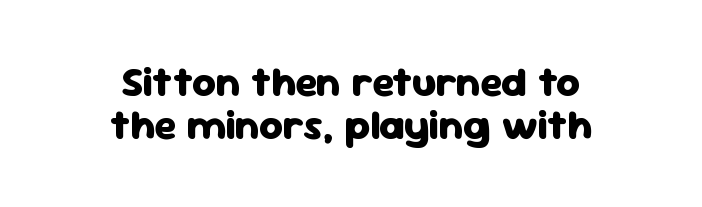
Q: Is the text bold? A: Yes.
Q: Is the text italic (slanted)? A: No, it is upright.
Q: Is the typeface a serif or a sans-serif typeface? A: Sans-serif.
Q: Is the text underlined? A: No.
Q: How is the paragraph aligned? A: Centered.
Q: Is the spacing between letters normal or unusually wide? A: Normal.
Q: Is the spacing between lines tight, normal or loose? A: Tight.
Q: Width (condensed, normal, or wide)? A: Normal.
Q: Stroke contrast? A: Low.
Q: x-height? A: Medium.
Q: Monospaced? A: No.
